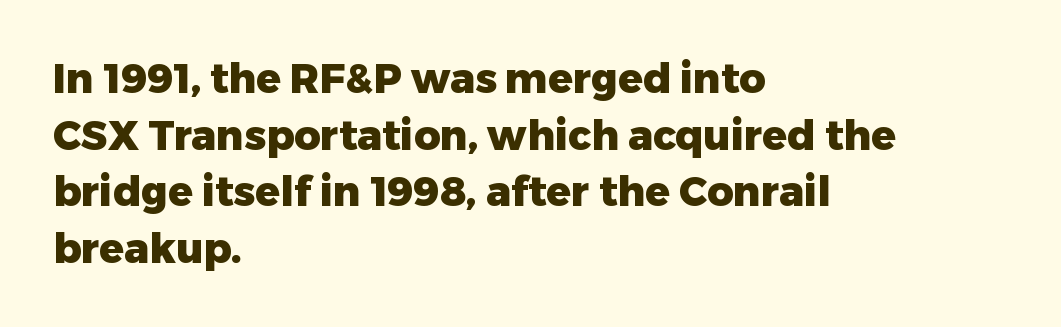
The space between consecutive lines is moderate. A clean baseline with only descenders dipping below it. Regarding serifs, this sample does without them. The letters stand upright; this is a roman face. The rendering uses natural spacing where letterforms have individual widths.
